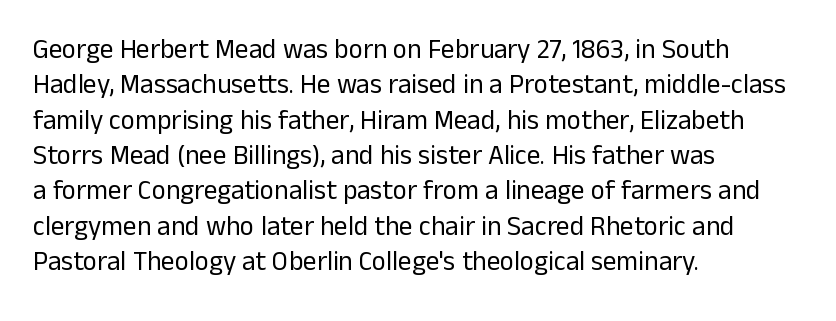
{"italic": "no", "bold": "no", "underline": "no", "align": "left", "line_spacing": "normal", "line_spacing_ratio": 1.31, "letter_spacing": "normal", "letter_spacing_em": 0.0, "glyph_px": 27}
